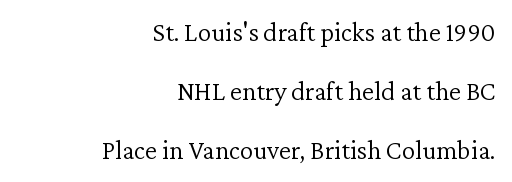
Underline: absent. Reading down the block, your eye finds every line finishing at a fixed right position. The lettering stays uniformly vertical, giving the passage a roman look. These lines stand farther apart than default settings would place them. These lines keep a tight, regular rhythm from letter to letter. Think standard paragraph weight, or any step lighter than that.
